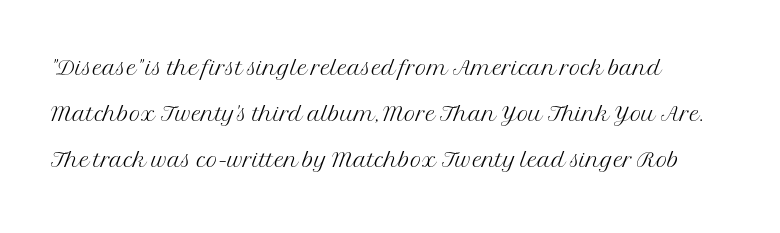
{"serif": "yes", "bold": "no", "weight": "light", "width": "normal", "stroke_contrast": "medium", "x_height": "medium", "monospaced": "no", "underline": "no", "line_spacing": "normal", "line_spacing_ratio": 1.49, "letter_spacing": "normal", "letter_spacing_em": 0.0, "glyph_px": 31}
